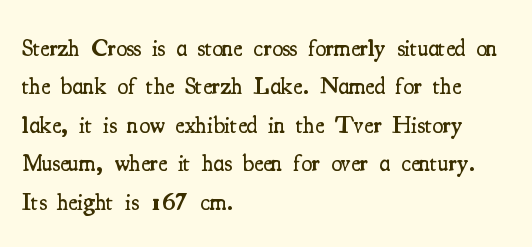
The rendering uses a moderate line-height, typical for paragraphs. How heavy is the stroke? Medium-heavy — a semibold, shy of bold. In CSS terms this would be text-align: left. The glyphs are unaccompanied by any horizontal stroke below them.
